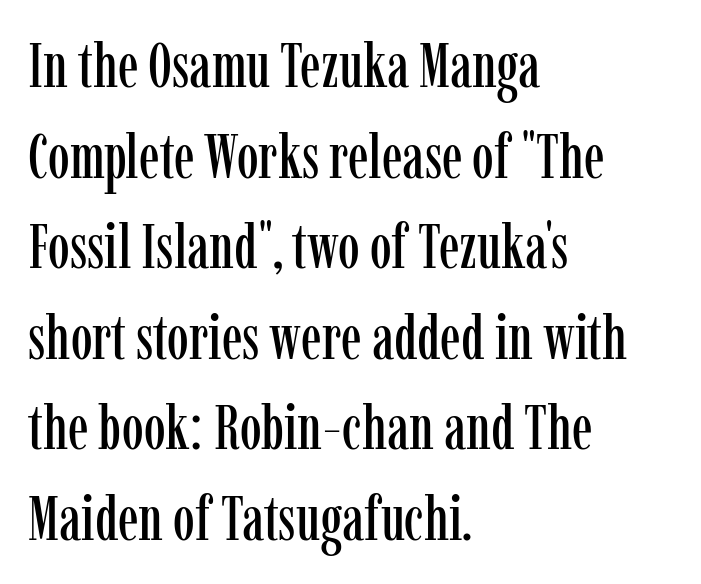
{"serif": "yes", "italic": "no", "width": "condensed", "stroke_contrast": "low", "x_height": "medium", "monospaced": "no", "underline": "no", "align": "left", "line_spacing": "normal", "line_spacing_ratio": 1.46, "letter_spacing": "normal", "letter_spacing_em": 0.0, "glyph_px": 62}
